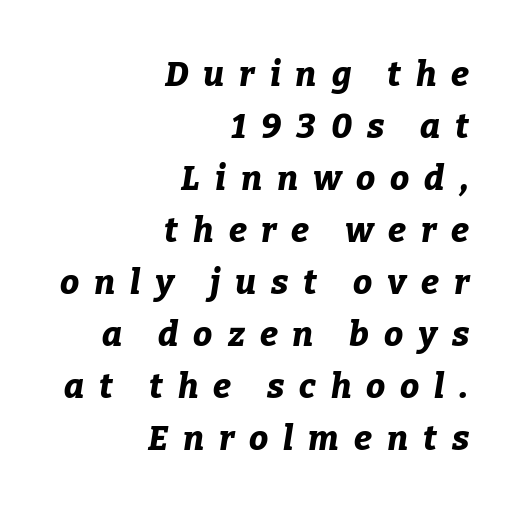
Caption: multi-line text, flush right, ragged left. The gap between lines stays unmarked. The rows are spaced the way most documents space them. Quick note: italic. In terms of weight, the rendering is a true, heavy bold. Words appear elongated and porous because spacing is wide.
